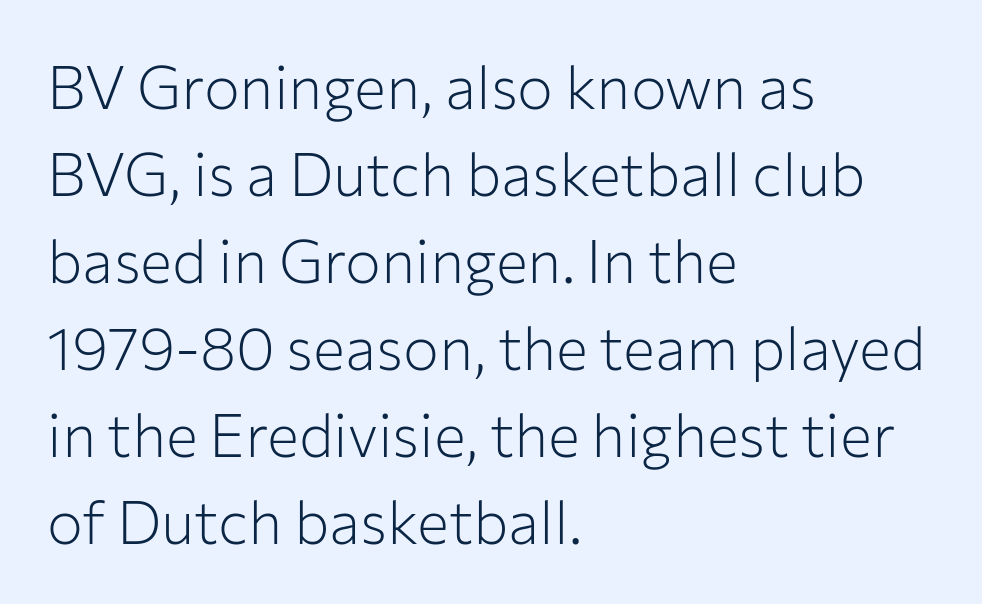
Q: Is the text bold? A: No.
Q: Is the text italic (slanted)? A: No, it is upright.
Q: Is the typeface a serif or a sans-serif typeface? A: Sans-serif.
Q: Is the text underlined? A: No.
Q: How is the paragraph aligned? A: Left-aligned.
Q: Is the spacing between letters normal or unusually wide? A: Normal.
Q: Is the spacing between lines tight, normal or loose? A: Normal.
Q: Width (condensed, normal, or wide)? A: Normal.
Q: Stroke contrast? A: Low.
Q: x-height? A: Medium.
Q: Monospaced? A: No.
